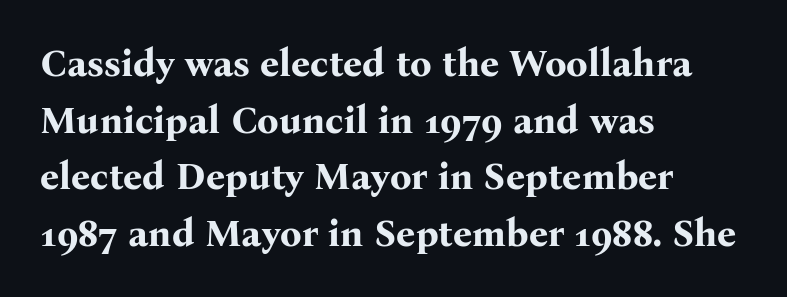
Q: Is the text bold? A: Yes.
Q: Is the text italic (slanted)? A: No, it is upright.
Q: Is the typeface a serif or a sans-serif typeface? A: Serif.
Q: Is the text underlined? A: No.
Q: How is the paragraph aligned? A: Left-aligned.
Q: Is the spacing between letters normal or unusually wide? A: Normal.
Q: Is the spacing between lines tight, normal or loose? A: Normal.
Q: Width (condensed, normal, or wide)? A: Normal.
Q: Stroke contrast? A: Medium.
Q: x-height? A: Medium.
Q: Monospaced? A: No.
